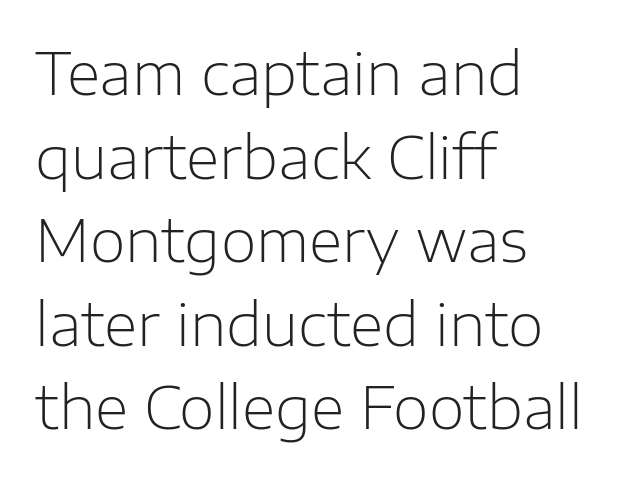
{"serif": "no", "italic": "no", "bold": "no", "weight": "light", "width": "normal", "stroke_contrast": "low", "x_height": "medium", "monospaced": "no", "underline": "no", "align": "left", "line_spacing": "normal", "line_spacing_ratio": 1.44, "letter_spacing": "normal", "letter_spacing_em": 0.0, "glyph_px": 58}
